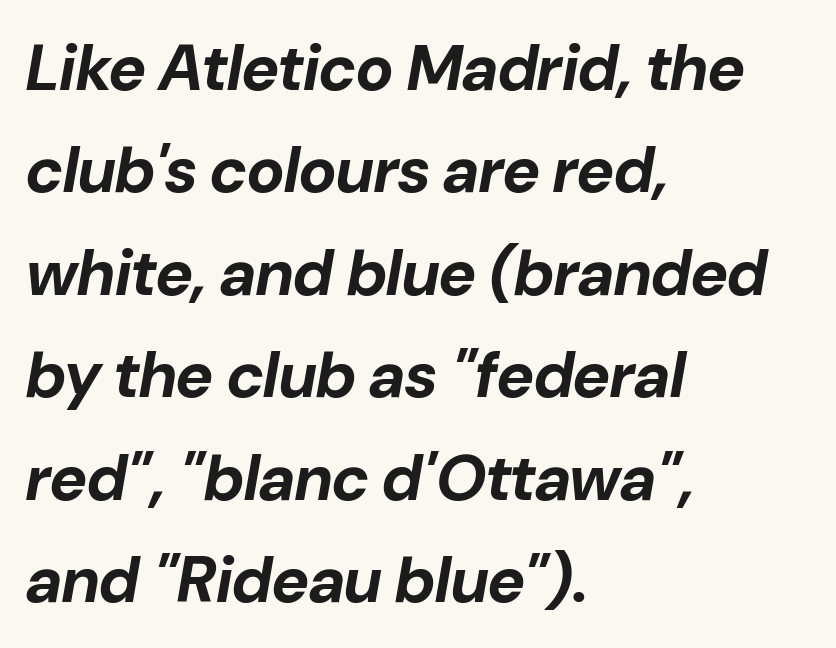
The image shows 64 px bold type, italic (leaning right); set left-aligned, normal line spacing (1.6x), normal letter spacing, not underlined; low stroke contrast and a medium x-height.
